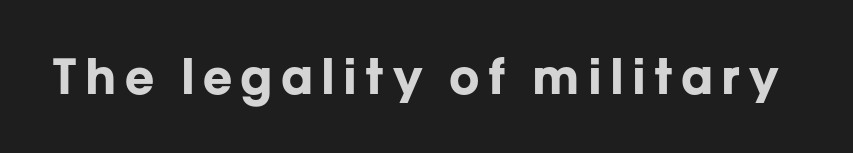
The image shows 48 px bold sans-serif type, upright; set not underlined; low stroke contrast and a medium x-height.
